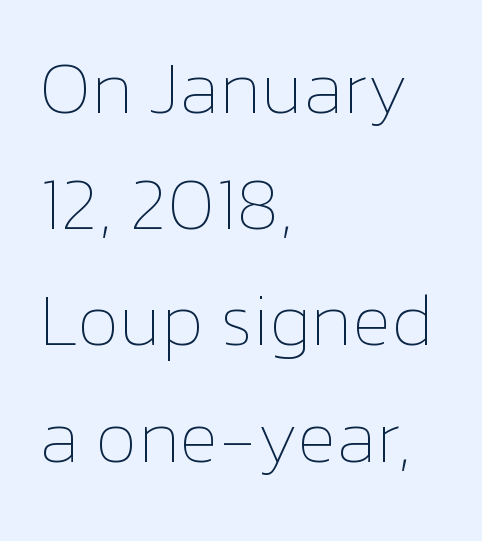
Descenders hang freely into open space. One glance says typical: line gaps are just what's usual. You could not count columns in this text — the font is proportionally spaced. The rag falls on the right side of this text block. Bold? No — there's no thickening of the strokes.
